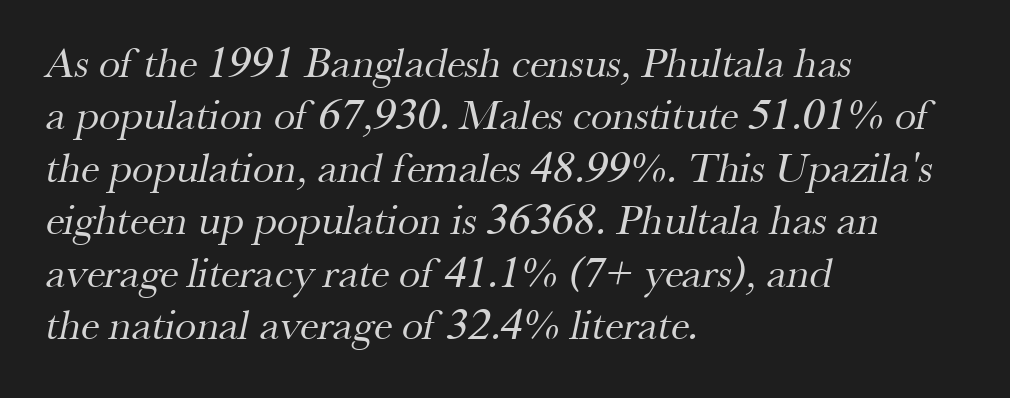
{"serif": "yes", "bold": "no", "weight": "regular", "width": "normal", "stroke_contrast": "medium", "x_height": "small", "monospaced": "no", "underline": "no", "align": "left", "line_spacing_ratio": 1.22, "letter_spacing": "normal", "letter_spacing_em": 0.0, "glyph_px": 43}
